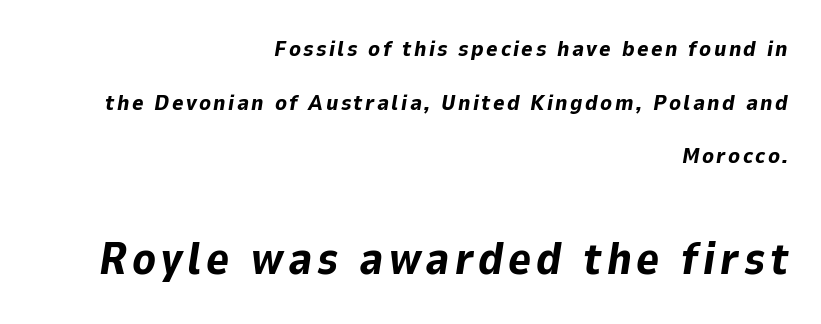
Q: Is the text bold? A: Yes.
Q: Is the text italic (slanted)? A: Yes, it leans right by about 9 degrees.
Q: Is the text underlined? A: No.
Q: How is the paragraph aligned? A: Right-aligned.
Q: Is the spacing between lines tight, normal or loose? A: Loose.
Q: Which block of text is set in a larger size, the first (top) or the second (bottom)? A: The second (bottom) one.
Q: Width (condensed, normal, or wide)? A: Normal.
Q: Stroke contrast? A: Low.
Q: x-height? A: Medium.
Q: Monospaced? A: No.
